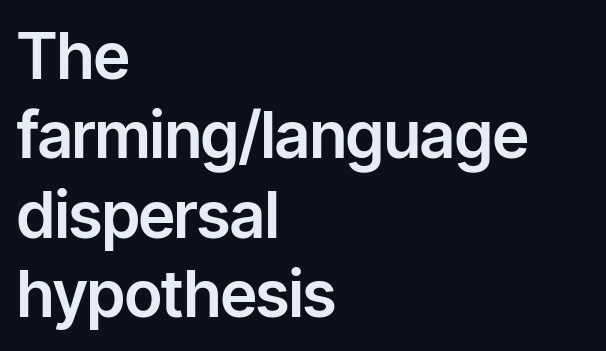
{"serif": "no", "italic": "no", "width": "normal", "stroke_contrast": "low", "x_height": "medium", "monospaced": "no", "underline": "no", "align": "left", "line_spacing_ratio": 1.24, "letter_spacing": "normal", "letter_spacing_em": 0.0, "glyph_px": 64}
